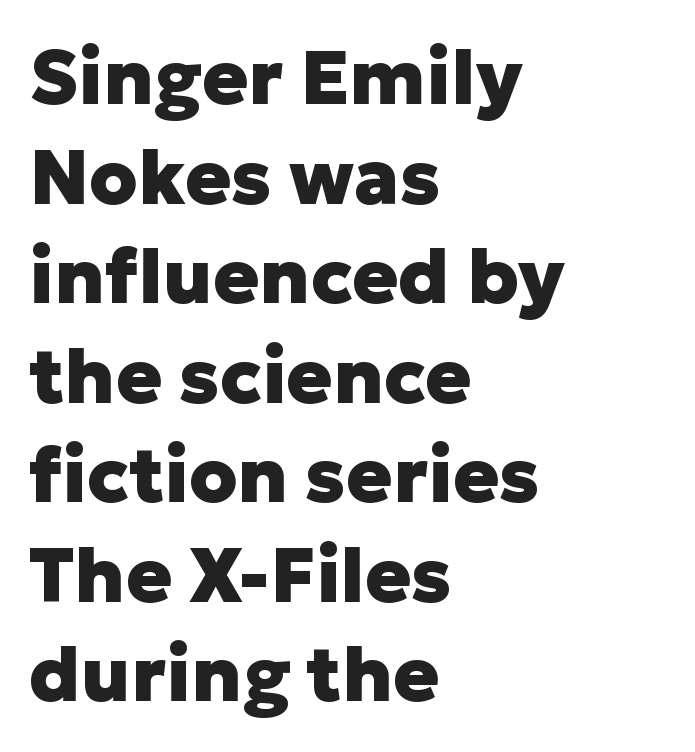
Q: Is the text bold? A: Yes.
Q: Is the text italic (slanted)? A: No, it is upright.
Q: Is the typeface a serif or a sans-serif typeface? A: Sans-serif.
Q: Is the text underlined? A: No.
Q: How is the paragraph aligned? A: Left-aligned.
Q: Is the spacing between letters normal or unusually wide? A: Normal.
Q: Is the spacing between lines tight, normal or loose? A: Normal.
Q: Width (condensed, normal, or wide)? A: Normal.
Q: Stroke contrast? A: Low.
Q: x-height? A: Medium.
Q: Monospaced? A: No.
